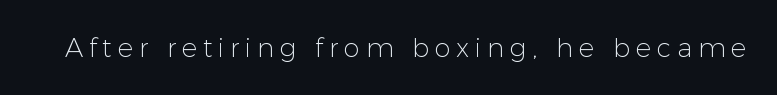
{"italic": "no", "bold": "no", "underline": "no", "letter_spacing": "wide", "letter_spacing_em": 0.22, "glyph_px": 26}
